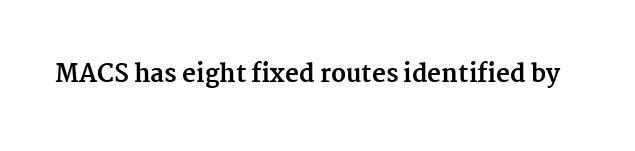
What stands out about the letter spacing? Nothing — it is the standard amount. Upright lettering throughout. Bold? Absolutely — the strokes are thick and heavy. The glyphs are unaccompanied by any horizontal stroke below them.
